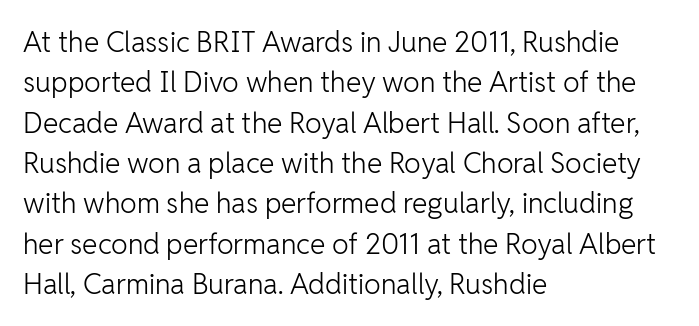
Style check: upright. Font category for this specimen: sans-serif. Regarding leading, the lines here are spaced in the standard way. Stroke thickness stays within the range of a standard reading face or lighter. The lines are quadded left.
